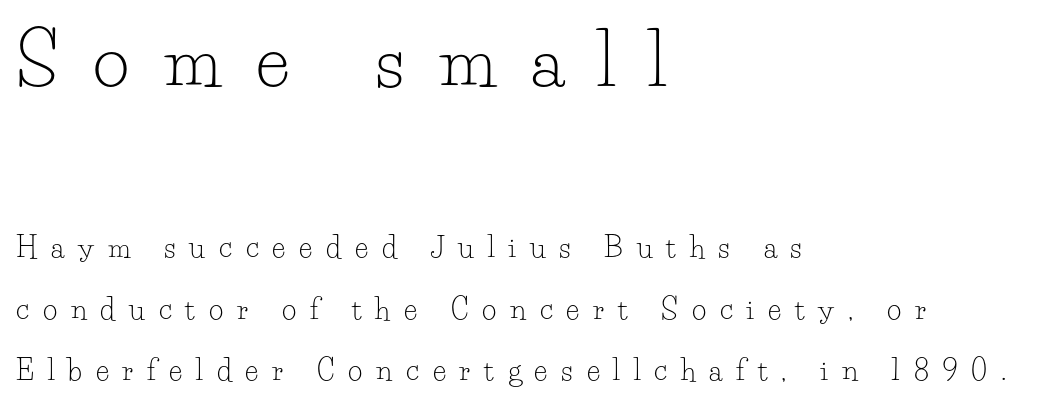
{"serif": "yes", "italic": "no", "bold": "no", "weight": "light", "width": "normal", "stroke_contrast": "low", "x_height": "small", "monospaced": "no", "underline": "no", "align": "left", "line_spacing": "loose", "line_spacing_ratio": 2.2, "letter_spacing": "wide", "letter_spacing_em": 0.49, "larger_block": "first", "size_ratio": 2.54, "glyph_px": 71}
